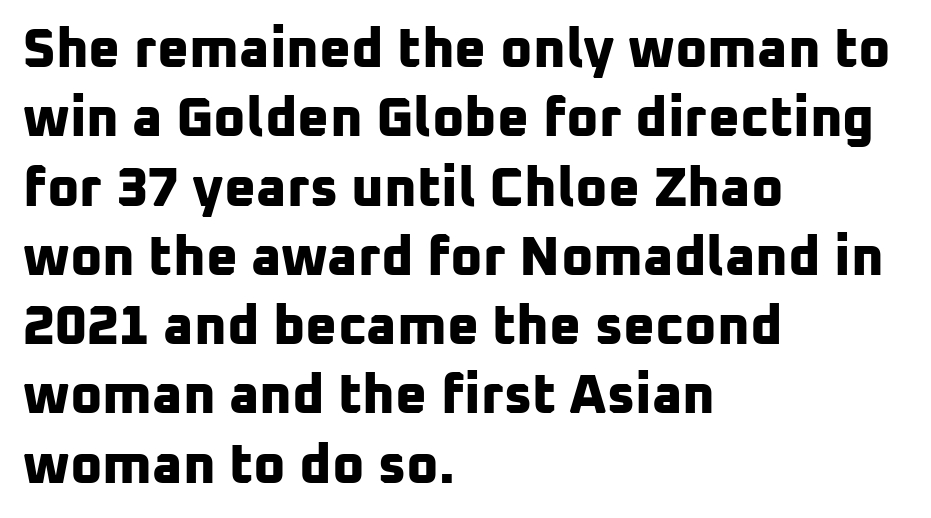
{"serif": "no", "bold": "yes", "weight": "bold", "width": "normal", "stroke_contrast": "low", "x_height": "medium", "monospaced": "no", "underline": "no", "align": "left", "line_spacing": "normal", "line_spacing_ratio": 1.26, "letter_spacing": "normal", "letter_spacing_em": 0.0, "glyph_px": 55}
